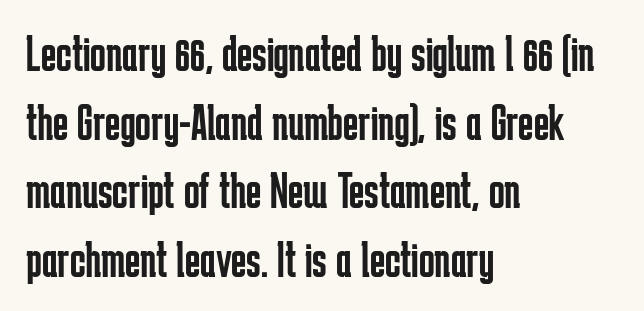
{"serif": "no", "italic": "no", "bold": "no", "weight": "regular", "width": "condensed", "stroke_contrast": "low", "x_height": "medium", "monospaced": "no", "underline": "no", "align": "left", "line_spacing": "normal", "line_spacing_ratio": 1.32, "letter_spacing": "normal", "letter_spacing_em": 0.0, "glyph_px": 52}
